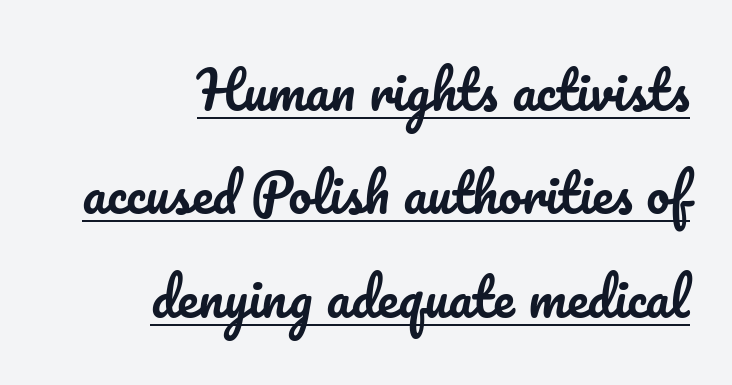
{"width": "normal", "stroke_contrast": "low", "x_height": "small", "monospaced": "no", "underline": "yes", "align": "right", "line_spacing": "loose", "line_spacing_ratio": 1.99, "letter_spacing": "normal", "letter_spacing_em": 0.0, "glyph_px": 52}
